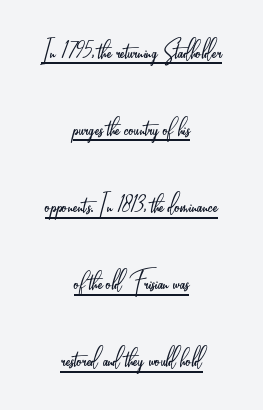
You could not count columns in this text — the font is proportionally spaced. These lines keep a tight, regular rhythm from letter to letter. No letter is thick-stroked: the sample isn't bold. This block would shrink considerably if given ordinary leading; it's expanded now. If you folded the block vertically in half, each line would mirror itself in length.
